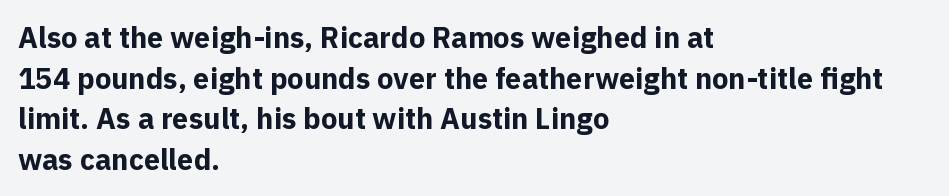
The image shows 29 px bold sans-serif type, upright; set left-aligned, normal line spacing (1.4x), normal letter spacing, not underlined; a medium x-height.
